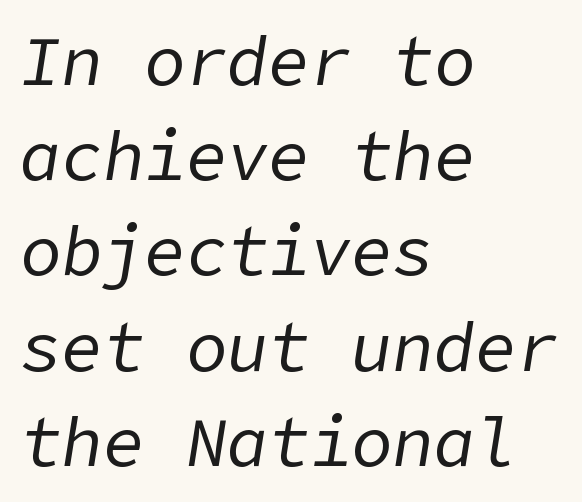
Q: Is the text bold? A: No.
Q: Is the text italic (slanted)? A: Yes, it leans right by about 9 degrees.
Q: Is the text underlined? A: No.
Q: How is the paragraph aligned? A: Left-aligned.
Q: Is the spacing between letters normal or unusually wide? A: Normal.
Q: Is the spacing between lines tight, normal or loose? A: Normal.
Q: Width (condensed, normal, or wide)? A: Normal.
Q: Stroke contrast? A: Low.
Q: x-height? A: Medium.
